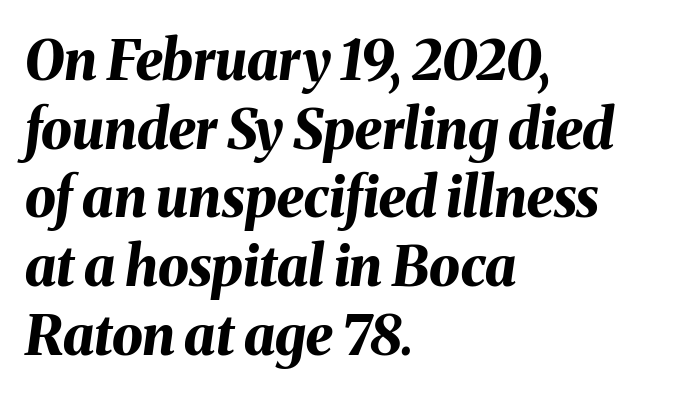
Does the leading feel generous? No, just average. Descenders are the only things crossing below the line. The axis of the letterforms is tilted away from vertical. Heavy-handed strokes throughout: this text is bold. If you drew a ruler down the left edge, every line would touch it.
